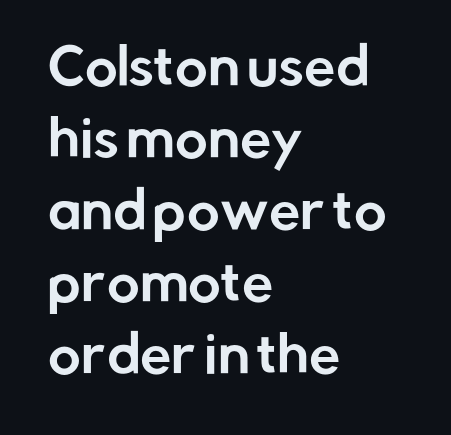
Grotesque or geometric, the face here clearly has no serifs. The zone under the glyphs is completely vacant. What's the leading like? Ordinary, nothing unusual. Each line starts at the same left margin while the right side varies. If you drew a line through each stem, it would be perfectly vertical. Think of a printed novel: that variable character pitch is what you see here.
